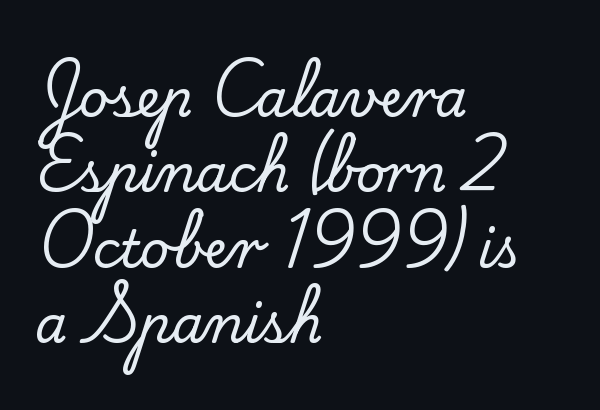
The leading is moderate, giving the passage an even texture. Font category for this specimen: serif. Proportional: the letters do not fall into vertical columns.
